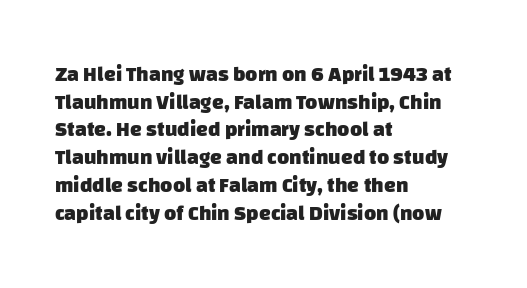
The image shows 21 px bold type; set left-aligned, normal line spacing (1.32x), normal letter spacing, not underlined.
